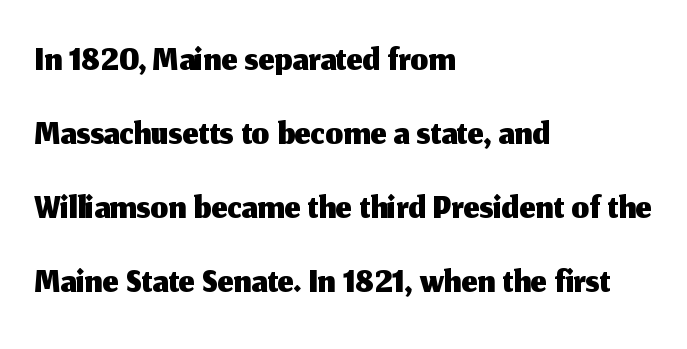
Upright lettering throughout. This rendering leaves character spacing at its baseline value. Is this a fixed-width face? No — the glyphs have proportional, varying widths. The rendering anchors every line to the left-hand side. Does the type have serifs? No, each stem ends abruptly. Honestly, there is no underline to notice here at all.
